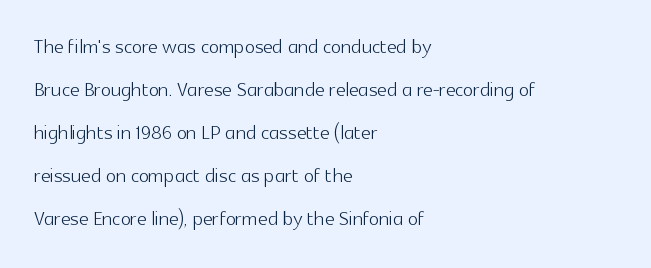
{"italic": "no", "bold": "no", "underline": "no", "align": "left", "line_spacing": "normal", "line_spacing_ratio": 1.59, "letter_spacing": "normal", "letter_spacing_em": 0.0, "glyph_px": 27}
